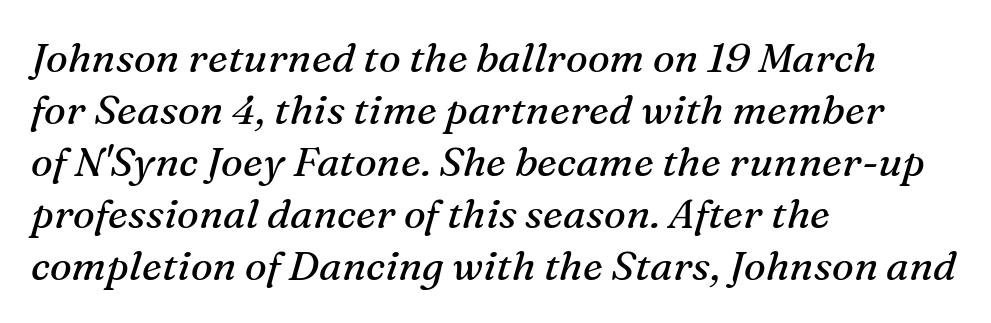
{"serif": "yes", "italic": "yes", "lean": "right", "slant_degrees": 16, "bold": "no", "weight": "regular", "width": "normal", "stroke_contrast": "medium", "x_height": "medium", "monospaced": "no", "underline": "no", "align": "left", "line_spacing": "normal", "line_spacing_ratio": 1.27, "letter_spacing": "normal", "letter_spacing_em": 0.0, "glyph_px": 41}
